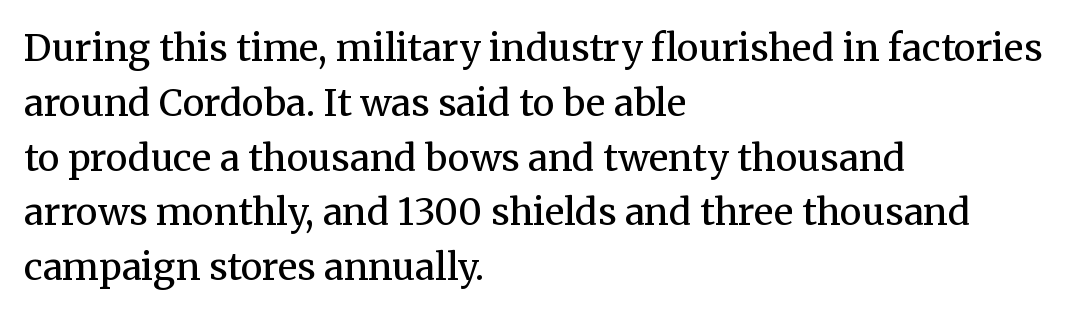
{"serif": "yes", "italic": "no", "bold": "no", "weight": "regular", "width": "normal", "stroke_contrast": "medium", "x_height": "medium", "monospaced": "no", "underline": "no", "align": "left", "line_spacing": "normal", "line_spacing_ratio": 1.48, "letter_spacing": "normal", "letter_spacing_em": 0.0, "glyph_px": 37}
